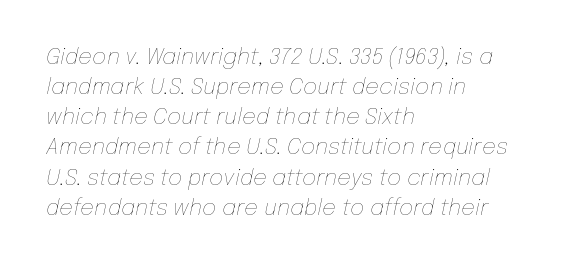
Q: Is the text bold? A: No.
Q: Is the text italic (slanted)? A: Yes, it leans right by about 12 degrees.
Q: Is the text underlined? A: No.
Q: How is the paragraph aligned? A: Left-aligned.
Q: Is the spacing between letters normal or unusually wide? A: Normal.
Q: Is the spacing between lines tight, normal or loose? A: Normal.
